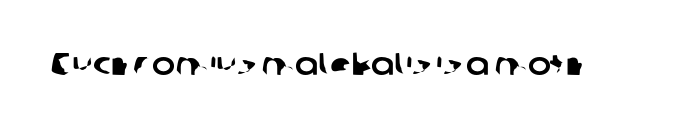
{"serif": "no", "width": "normal", "stroke_contrast": "low", "x_height": "medium", "monospaced": "no", "underline": "no", "letter_spacing": "normal", "letter_spacing_em": 0.0, "glyph_px": 31}
